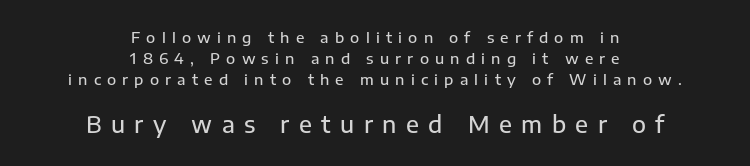
The image shows 23 px text type, upright; set centered, normal line spacing (1.41x), unusually wide letter spacing (+0.41 em), not underlined; the second (bottom) block is 1.53x larger.
